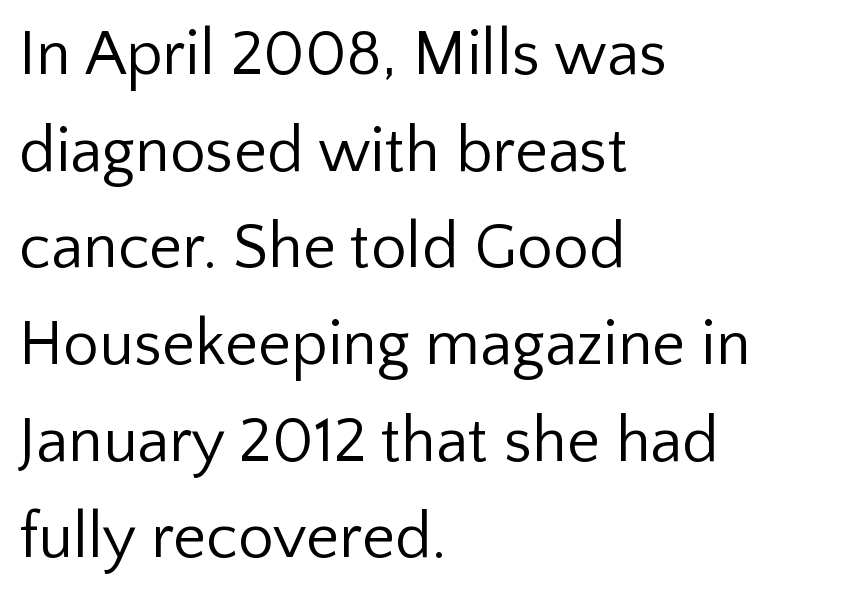
Q: Is the text bold? A: No.
Q: Is the text italic (slanted)? A: No, it is upright.
Q: Is the typeface a serif or a sans-serif typeface? A: Sans-serif.
Q: Is the text underlined? A: No.
Q: How is the paragraph aligned? A: Left-aligned.
Q: Is the spacing between letters normal or unusually wide? A: Normal.
Q: Is the spacing between lines tight, normal or loose? A: Normal.
Q: Width (condensed, normal, or wide)? A: Normal.
Q: Stroke contrast? A: Low.
Q: x-height? A: Medium.
Q: Monospaced? A: No.
